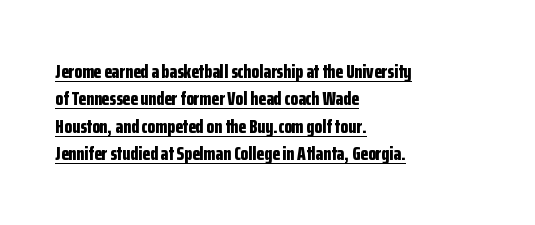
Q: Is the text bold? A: Yes.
Q: Is the text italic (slanted)? A: No, it is upright.
Q: Is the text underlined? A: Yes.
Q: How is the paragraph aligned? A: Left-aligned.
Q: Is the spacing between letters normal or unusually wide? A: Normal.
Q: Is the spacing between lines tight, normal or loose? A: Normal.
